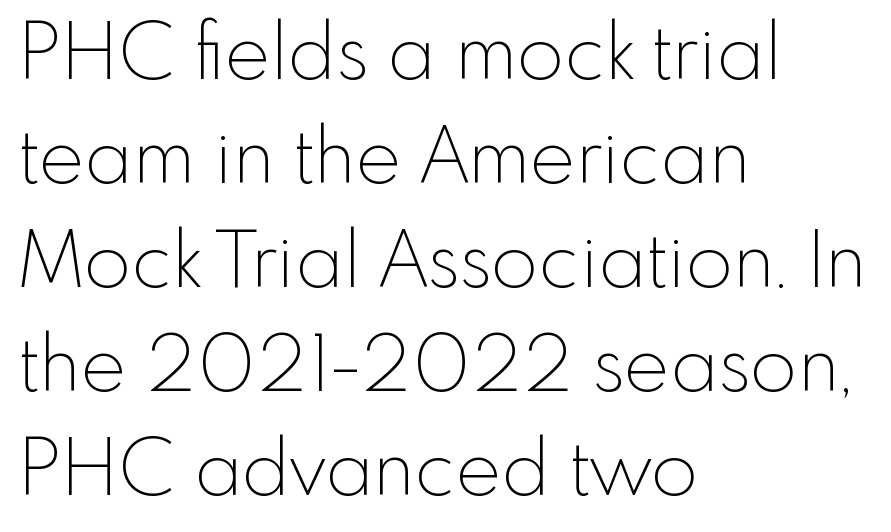
The space between consecutive lines is moderate. This sample has the flowing, uneven cadence of proportional lettering. Bare-footed words on every line. Check where the strokes stop: nothing finishes them off — pure sans. Italic? Not at all — the glyphs are vertical. Tracking here is standard; glyphs follow each other at the usual distance.
